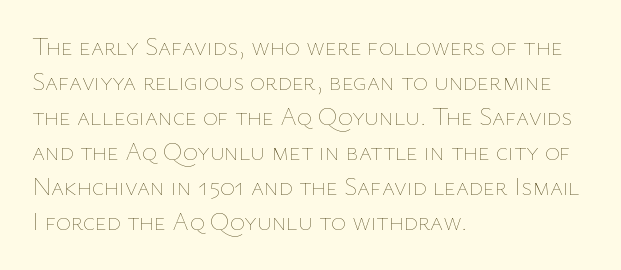
The image shows 25 px text type, upright; set left-aligned, normal line spacing (1.4x), normal letter spacing, not underlined.
